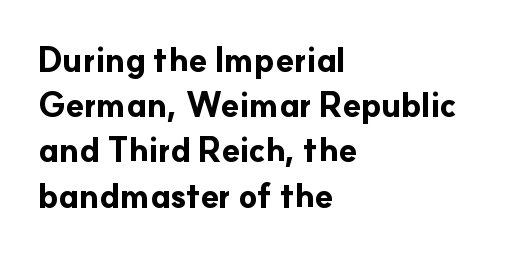
The image shows 33 px bold sans-serif type, upright; set left-aligned, normal line spacing (1.37x), normal letter spacing, not underlined; low stroke contrast and a small x-height.
